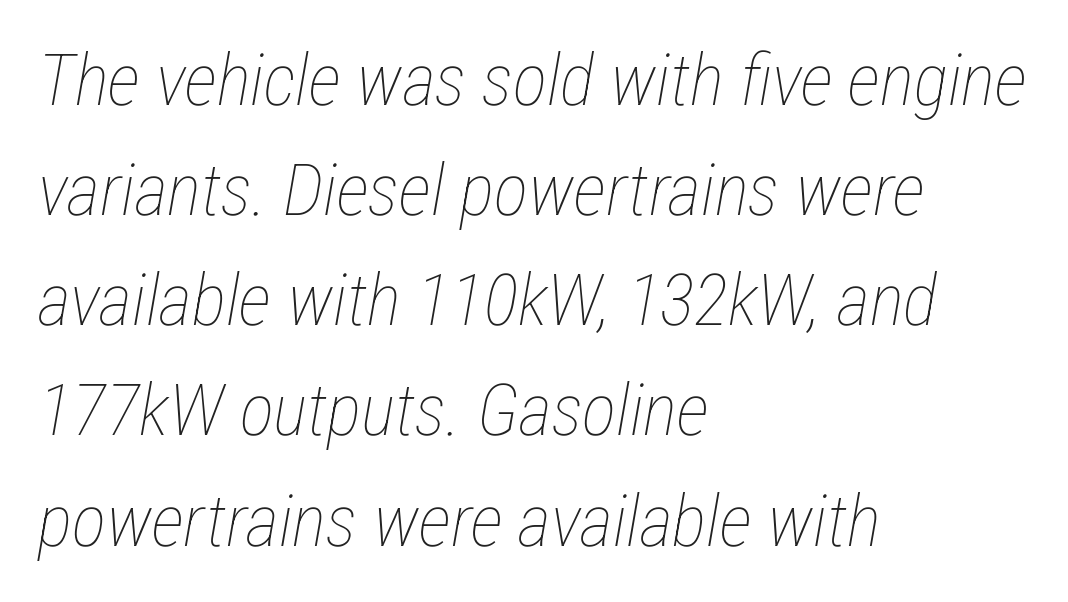
{"italic": "yes", "lean": "right", "slant_degrees": 12, "bold": "no", "weight": "thin", "width": "condensed", "stroke_contrast": "low", "x_height": "medium", "monospaced": "no", "underline": "no", "align": "left", "line_spacing": "normal", "line_spacing_ratio": 1.53, "letter_spacing": "normal", "letter_spacing_em": 0.0, "glyph_px": 72}
